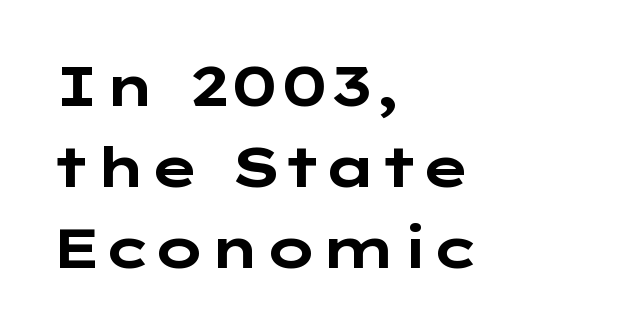
Q: Is the text bold? A: Yes.
Q: Is the text italic (slanted)? A: No, it is upright.
Q: Is the typeface a serif or a sans-serif typeface? A: Sans-serif.
Q: Is the text underlined? A: No.
Q: How is the paragraph aligned? A: Left-aligned.
Q: Is the spacing between letters normal or unusually wide? A: Normal.
Q: Is the spacing between lines tight, normal or loose? A: Normal.
Q: Width (condensed, normal, or wide)? A: Wide.
Q: Stroke contrast? A: Low.
Q: x-height? A: Medium.
